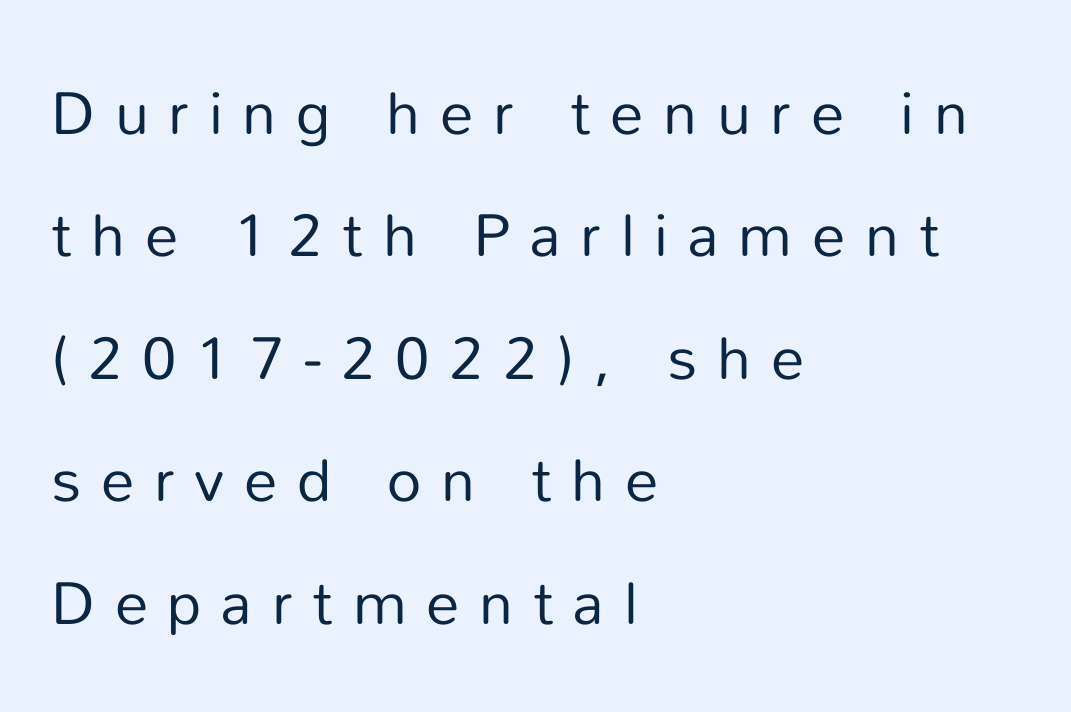
Q: Is the text bold? A: No.
Q: Is the text italic (slanted)? A: No, it is upright.
Q: Is the typeface a serif or a sans-serif typeface? A: Sans-serif.
Q: Is the text underlined? A: No.
Q: How is the paragraph aligned? A: Left-aligned.
Q: Is the spacing between letters normal or unusually wide? A: Unusually wide.
Q: Is the spacing between lines tight, normal or loose? A: Loose.
Q: Width (condensed, normal, or wide)? A: Normal.
Q: Stroke contrast? A: Low.
Q: x-height? A: Medium.
Q: Monospaced? A: No.
